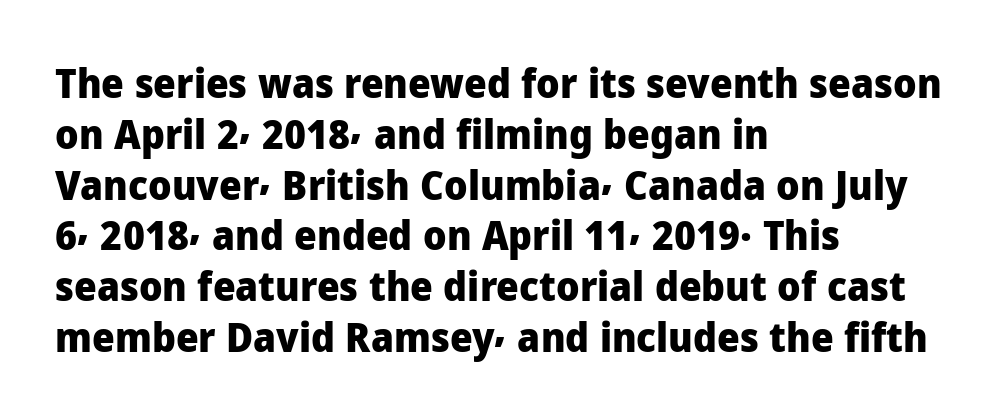
The image shows 40 px heavy sans-serif type, upright; set left-aligned, normal line spacing (1.27x), normal letter spacing, not underlined; low stroke contrast and a medium x-height.
